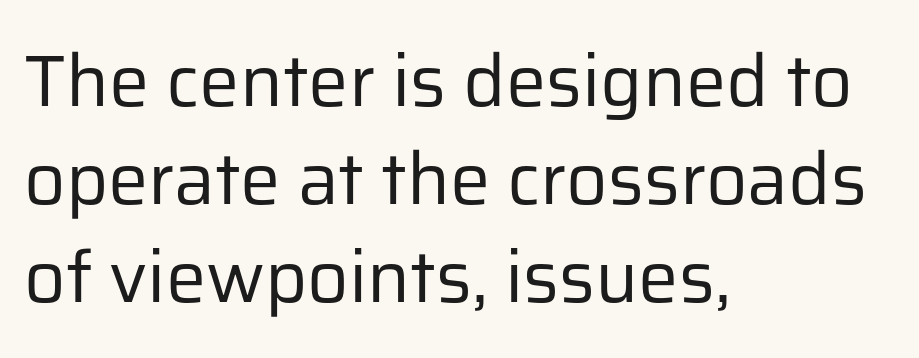
Honestly, the letter spacing is just normal — you wouldn't notice it. Each letter keeps its own natural width here, so spacing adapts to shape. The baseline area is clear. The paragraph has a hard left edge and a soft right edge. Unbolded letterforms with no extra heft. Letterform terminals end flat and unadorned throughout the passage.
